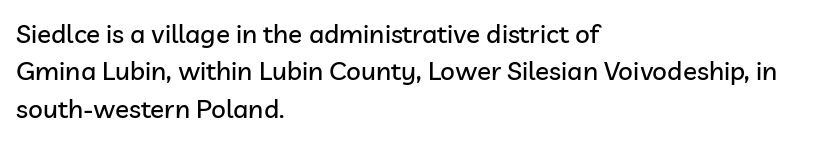
Q: Is the text italic (slanted)? A: No, it is upright.
Q: Is the text underlined? A: No.
Q: How is the paragraph aligned? A: Left-aligned.
Q: Is the spacing between letters normal or unusually wide? A: Normal.
Q: Is the spacing between lines tight, normal or loose? A: Normal.
